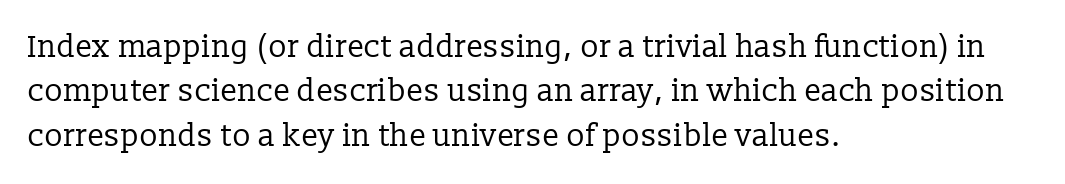
Q: Is the text bold? A: No.
Q: Is the text italic (slanted)? A: No, it is upright.
Q: Is the typeface a serif or a sans-serif typeface? A: Serif.
Q: Is the text underlined? A: No.
Q: How is the paragraph aligned? A: Left-aligned.
Q: Is the spacing between letters normal or unusually wide? A: Normal.
Q: Is the spacing between lines tight, normal or loose? A: Normal.
Q: Width (condensed, normal, or wide)? A: Normal.
Q: Stroke contrast? A: Low.
Q: x-height? A: Medium.
Q: Monospaced? A: No.
